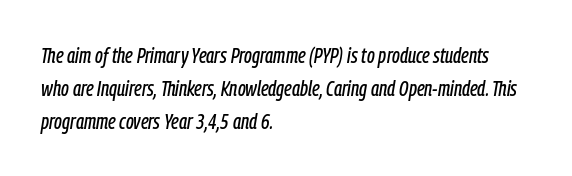
The image shows 22 px text type, italic (leaning right); set left-aligned, normal line spacing (1.51x), normal letter spacing, not underlined.
